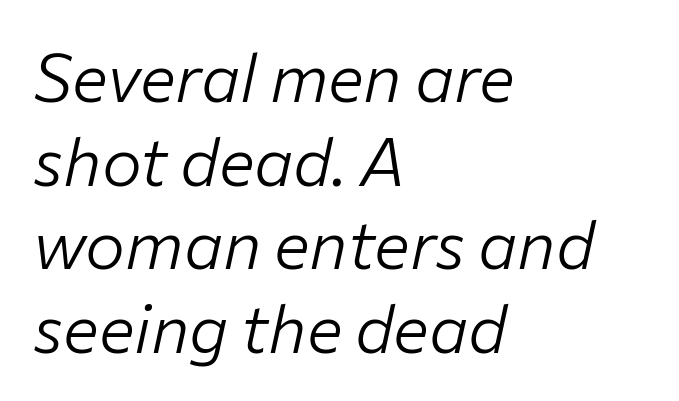
{"italic": "yes", "lean": "right", "slant_degrees": 12, "bold": "no", "weight": "light", "width": "normal", "stroke_contrast": "low", "x_height": "medium", "monospaced": "no", "underline": "no", "align": "left", "line_spacing": "normal", "line_spacing_ratio": 1.25, "letter_spacing": "normal", "letter_spacing_em": 0.0, "glyph_px": 67}
